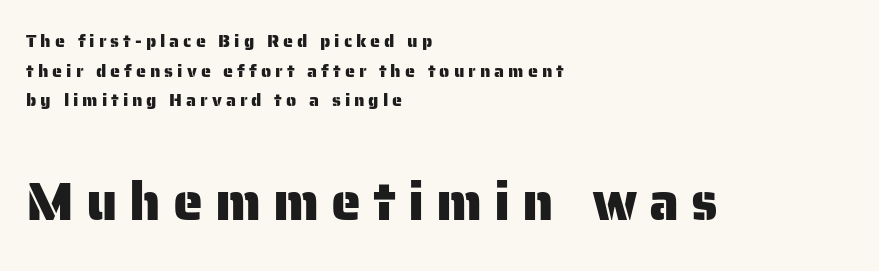
{"serif": "no", "italic": "no", "width": "normal", "stroke_contrast": "low", "x_height": "medium", "monospaced": "no", "underline": "no", "align": "left", "line_spacing": "normal", "line_spacing_ratio": 1.65, "letter_spacing": "wide", "letter_spacing_em": 0.22, "larger_block": "second", "size_ratio": 3.0, "glyph_px": 54}
